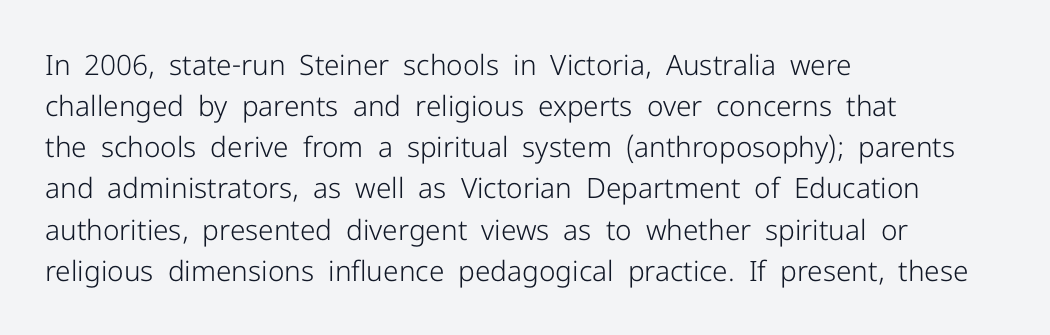
Q: Is the text bold? A: No.
Q: Is the text italic (slanted)? A: No, it is upright.
Q: Is the typeface a serif or a sans-serif typeface? A: Sans-serif.
Q: Is the text underlined? A: No.
Q: How is the paragraph aligned? A: Left-aligned.
Q: Is the spacing between letters normal or unusually wide? A: Normal.
Q: Is the spacing between lines tight, normal or loose? A: Normal.
Q: Width (condensed, normal, or wide)? A: Normal.
Q: Stroke contrast? A: Low.
Q: x-height? A: Medium.
Q: Monospaced? A: No.
